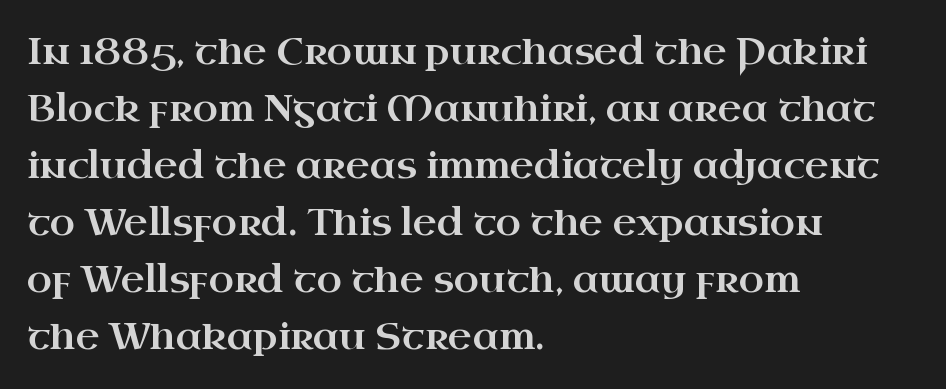
Q: Is the text italic (slanted)? A: No, it is upright.
Q: Is the typeface a serif or a sans-serif typeface? A: Serif.
Q: Is the text underlined? A: No.
Q: How is the paragraph aligned? A: Left-aligned.
Q: Is the spacing between letters normal or unusually wide? A: Normal.
Q: Is the spacing between lines tight, normal or loose? A: Normal.
Q: Width (condensed, normal, or wide)? A: Wide.
Q: Stroke contrast? A: High.
Q: x-height? A: Small.
Q: Monospaced? A: No.
